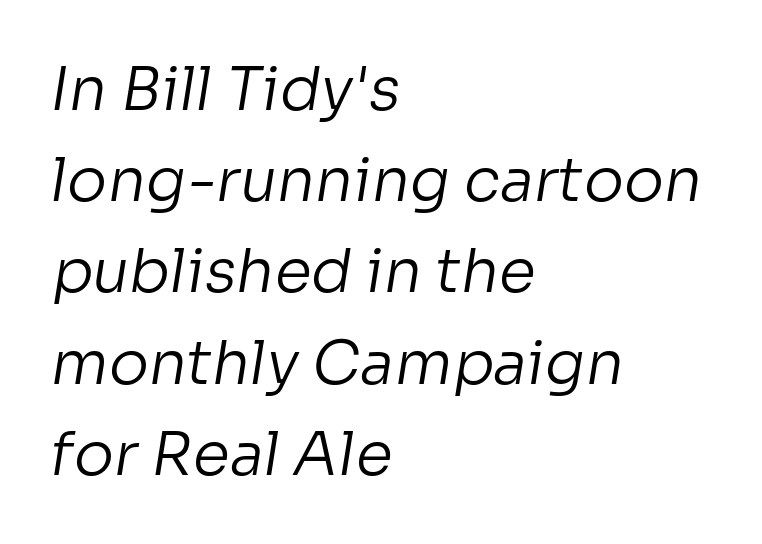
The image shows 60 px regular-weight sans-serif type; set left-aligned, normal line spacing (1.52x), normal letter spacing, not underlined; low stroke contrast and a medium x-height.
